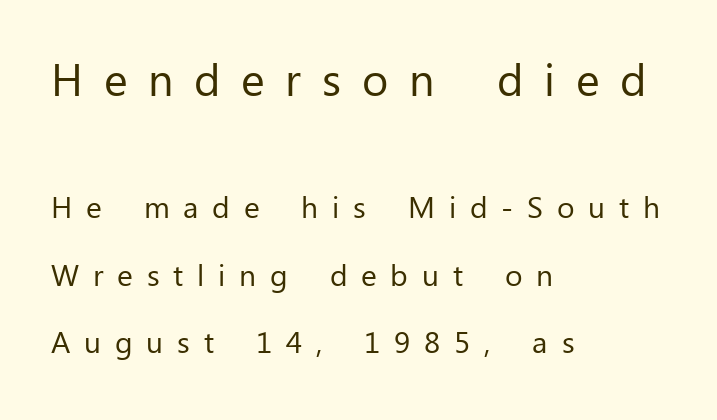
The image shows 45 px regular-weight sans-serif type, upright; set left-aligned, loose line spacing (2.25x), unusually wide letter spacing (+0.46 em), not underlined; the first (top) block is 1.5x larger; low stroke contrast and a medium x-height.
